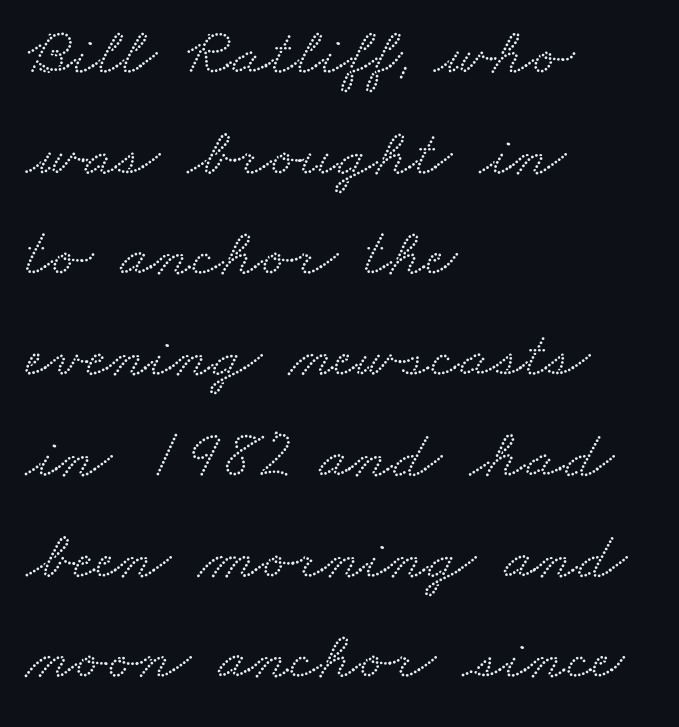
Q: Is the typeface a serif or a sans-serif typeface? A: Serif.
Q: Is the text underlined? A: No.
Q: How is the paragraph aligned? A: Left-aligned.
Q: Is the spacing between letters normal or unusually wide? A: Normal.
Q: Is the spacing between lines tight, normal or loose? A: Normal.
Q: Width (condensed, normal, or wide)? A: Wide.
Q: Stroke contrast? A: Low.
Q: x-height? A: Small.
Q: Monospaced? A: No.
